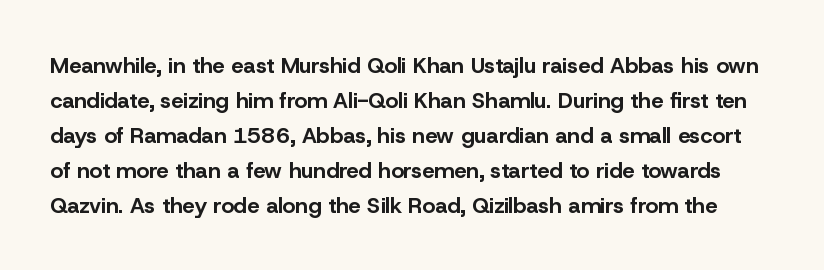
{"italic": "no", "bold": "yes", "underline": "no", "line_spacing": "normal", "line_spacing_ratio": 1.59, "letter_spacing": "normal", "letter_spacing_em": 0.0, "glyph_px": 22}
